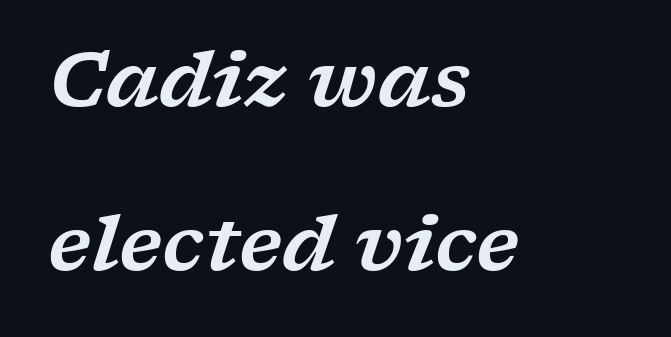
The setting favours the left margin, as ordinary paragraphs usually do. Vertical spacing — loose. The type is set solid horizontally, with unmodified tracking. Each letter keeps its own natural width here, so spacing adapts to shape. Yep, that's italic — everything's leaning. The string is rendered with underlining switched off.
